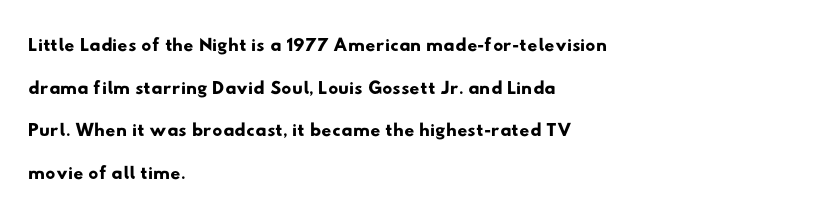
{"serif": "no", "width": "wide", "stroke_contrast": "low", "x_height": "small", "monospaced": "no", "underline": "no", "align": "left", "line_spacing": "normal", "line_spacing_ratio": 1.52, "letter_spacing": "normal", "letter_spacing_em": 0.0, "glyph_px": 28}
